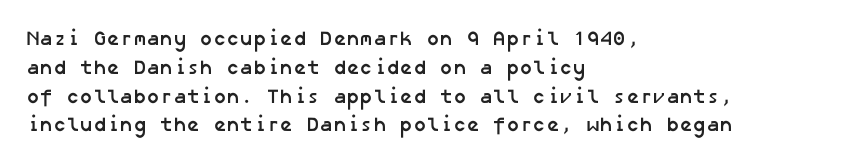
Q: Is the text bold? A: Yes.
Q: Is the text underlined? A: No.
Q: How is the paragraph aligned? A: Left-aligned.
Q: Is the spacing between letters normal or unusually wide? A: Normal.
Q: Is the spacing between lines tight, normal or loose? A: Normal.
